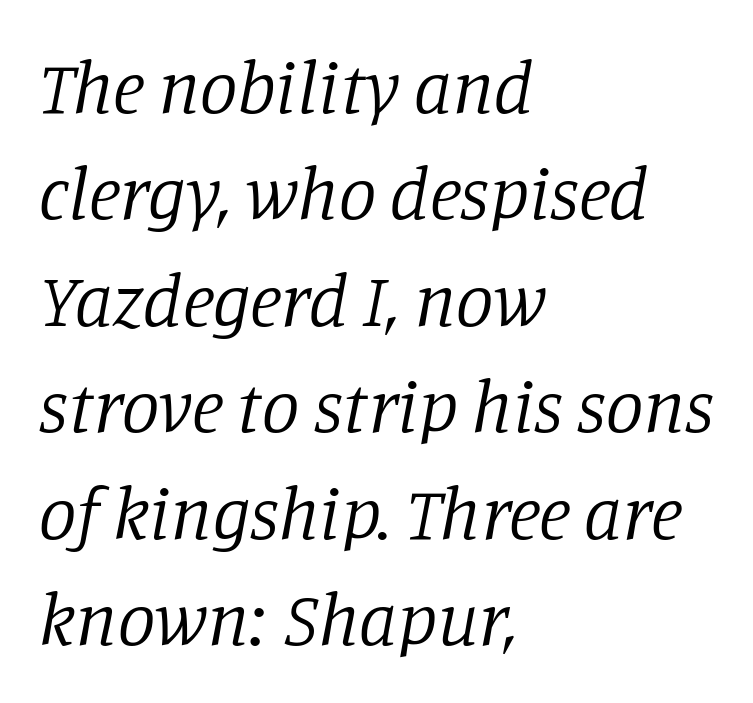
{"serif": "yes", "italic": "yes", "lean": "right", "slant_degrees": 11, "bold": "no", "weight": "regular", "width": "normal", "stroke_contrast": "low", "x_height": "large", "monospaced": "no", "underline": "no", "align": "left", "line_spacing": "normal", "line_spacing_ratio": 1.42, "letter_spacing": "normal", "letter_spacing_em": 0.0, "glyph_px": 75}
